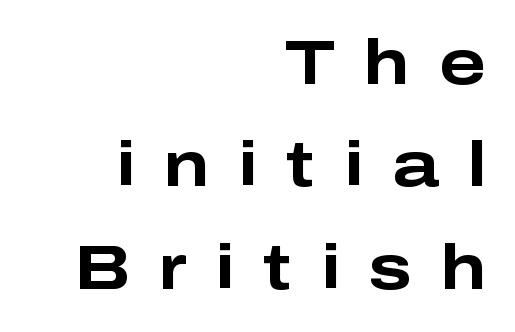
{"serif": "no", "italic": "no", "bold": "yes", "weight": "bold", "width": "wide", "stroke_contrast": "low", "x_height": "medium", "monospaced": "no", "underline": "no", "align": "right", "line_spacing": "normal", "line_spacing_ratio": 1.65, "letter_spacing": "wide", "letter_spacing_em": 0.47, "glyph_px": 62}
